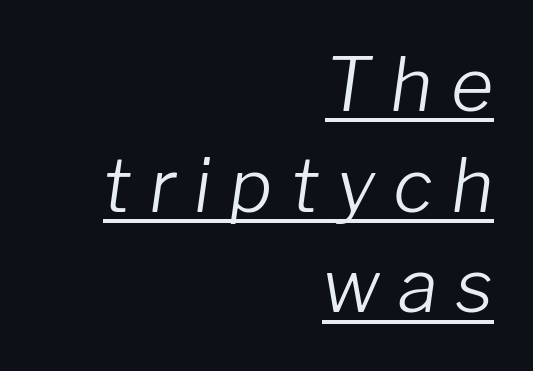
The image shows 73 px light type, italic (leaning right); set right-aligned, normal line spacing (1.38x), unusually wide letter spacing (+0.25 em), underlined; low stroke contrast and a medium x-height.
